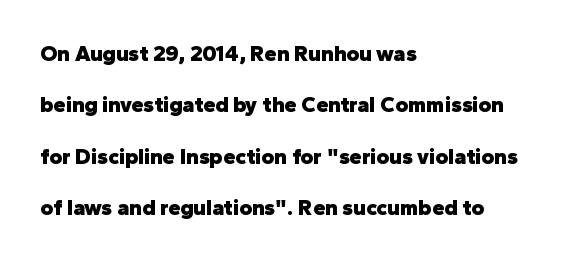
Q: Is the text bold? A: Yes.
Q: Is the text italic (slanted)? A: No, it is upright.
Q: Is the text underlined? A: No.
Q: How is the paragraph aligned? A: Left-aligned.
Q: Is the spacing between letters normal or unusually wide? A: Normal.
Q: Is the spacing between lines tight, normal or loose? A: Loose.
